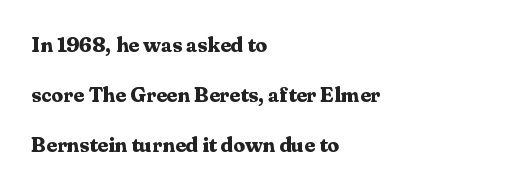
Q: Is the text bold? A: Yes.
Q: Is the text italic (slanted)? A: No, it is upright.
Q: Is the text underlined? A: No.
Q: How is the paragraph aligned? A: Left-aligned.
Q: Is the spacing between letters normal or unusually wide? A: Normal.
Q: Is the spacing between lines tight, normal or loose? A: Loose.
